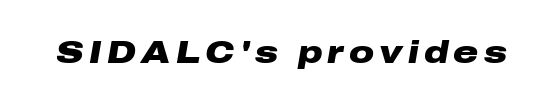
{"italic": "yes", "lean": "right", "slant_degrees": 10, "bold": "yes", "weight": "heavy", "width": "wide", "stroke_contrast": "low", "x_height": "medium", "monospaced": "no", "underline": "no", "glyph_px": 31}
